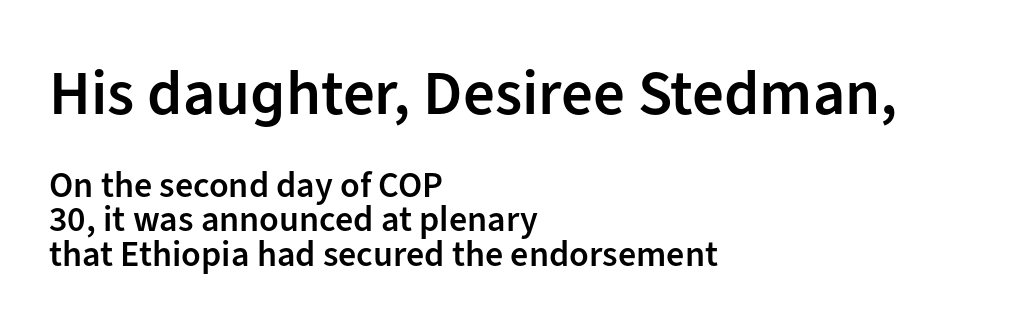
It's the straight-up-and-down kind of type. The horizontal fit of the characters is conventional and even. Is this a fixed-width face? No — the glyphs have proportional, varying widths. The first block has been scaled up relative to the second. These lines huddle together more closely than default settings would place them. The font family rendered here belongs to the sans-serif group.
